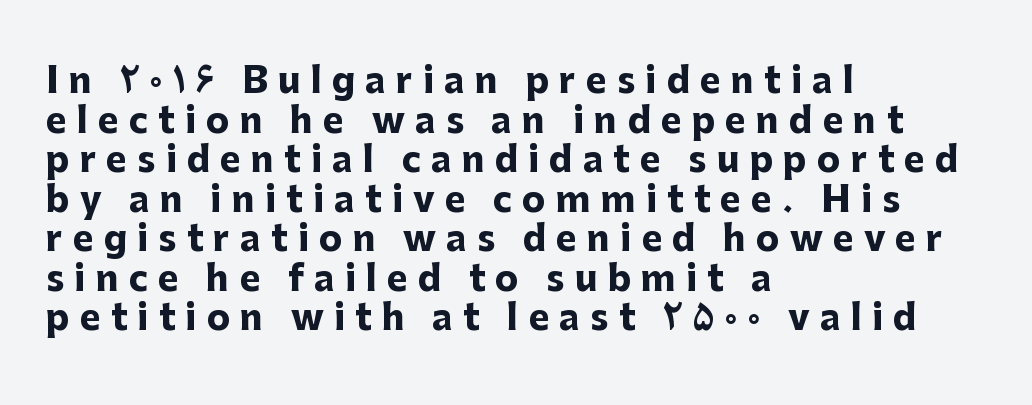
The image shows 35 px heavy sans-serif type, upright; set left-aligned, tight line spacing (1.13x), unusually wide letter spacing (+0.29 em), not underlined; low stroke contrast and a medium x-height.
